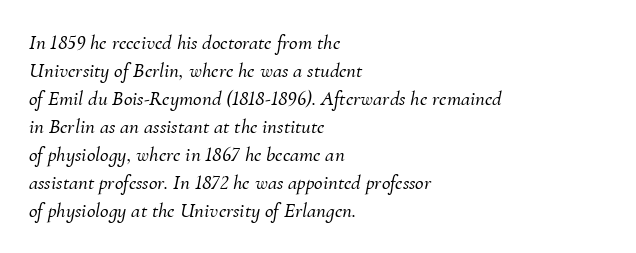
One glance says typical: line gaps are just what's usual. When letters slant like this, we call the style italic. The space beneath each line is pristine and unruled. You could call the tracking neutral — neither tight nor loose. Line starts are locked; line ends wander.
